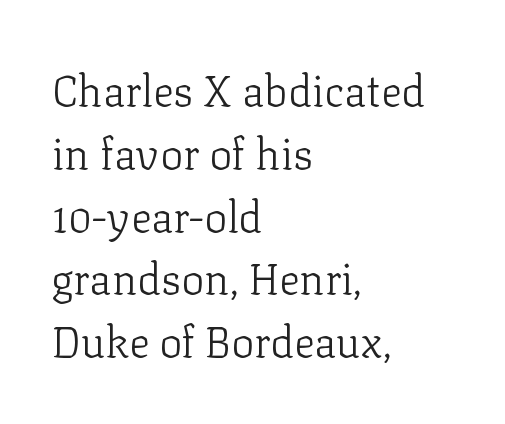
{"serif": "yes", "italic": "no", "bold": "no", "weight": "light", "width": "normal", "stroke_contrast": "low", "x_height": "medium", "monospaced": "no", "underline": "no", "align": "left", "line_spacing": "normal", "line_spacing_ratio": 1.46, "letter_spacing": "normal", "letter_spacing_em": 0.0, "glyph_px": 43}
